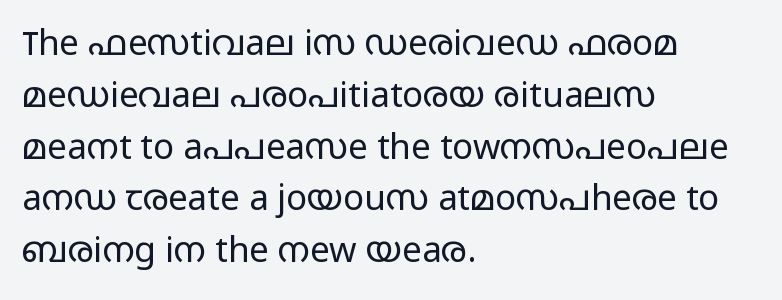
The image shows 35 px light, wide sans-serif type, upright; set left-aligned, normal line spacing (1.48x), normal letter spacing, not underlined; low stroke contrast and a medium x-height.
